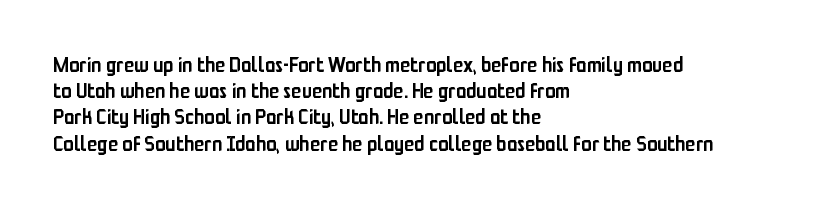
{"italic": "no", "bold": "semi", "underline": "no", "align": "left", "line_spacing": "normal", "line_spacing_ratio": 1.25, "letter_spacing": "normal", "letter_spacing_em": 0.0, "glyph_px": 21}
